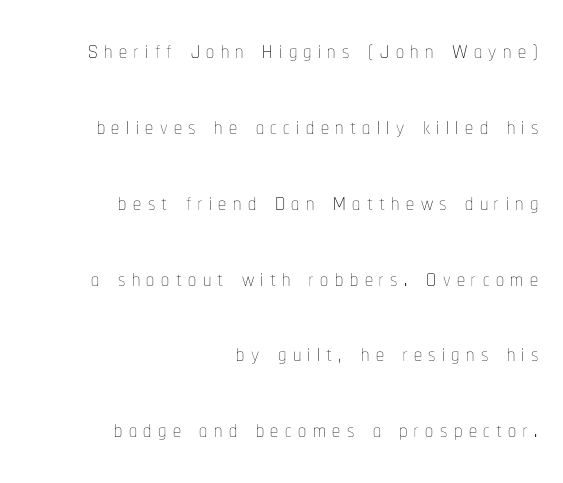
One glance says open: line gaps are wider than usual. Caption: expanded tracking, letters set apart. Posture: vertical. Note the varied advance widths — an 'i' is clearly narrower than an 'm'. The letterforms sit at book weight or below. Visually the block forms a straight wall on the right and a jagged coastline on the left.
